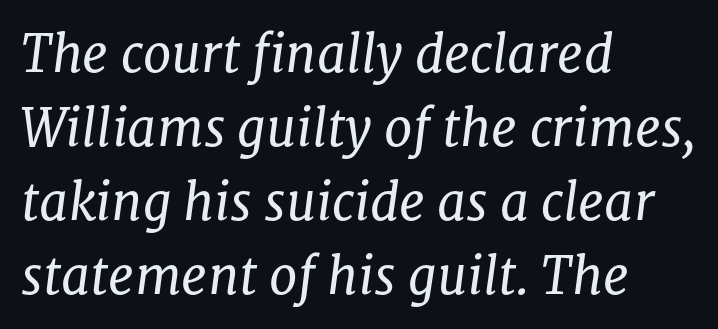
{"serif": "yes", "italic": "yes", "lean": "right", "slant_degrees": 8, "bold": "no", "weight": "regular", "width": "normal", "stroke_contrast": "low", "x_height": "medium", "monospaced": "no", "underline": "no", "align": "left", "line_spacing": "normal", "line_spacing_ratio": 1.45, "letter_spacing": "normal", "letter_spacing_em": 0.0, "glyph_px": 51}
